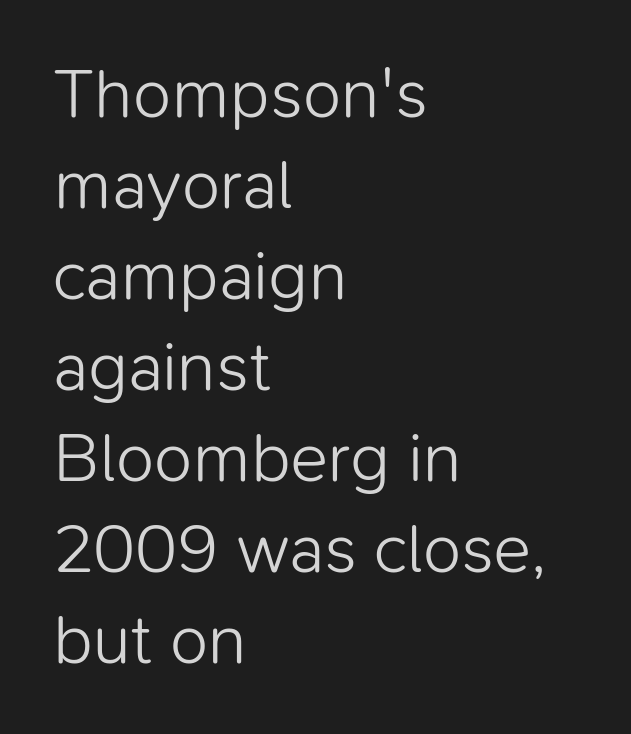
{"serif": "no", "italic": "no", "bold": "no", "weight": "light", "width": "normal", "stroke_contrast": "low", "x_height": "medium", "monospaced": "no", "underline": "no", "align": "left", "line_spacing": "normal", "line_spacing_ratio": 1.3, "letter_spacing": "normal", "letter_spacing_em": 0.0, "glyph_px": 70}
